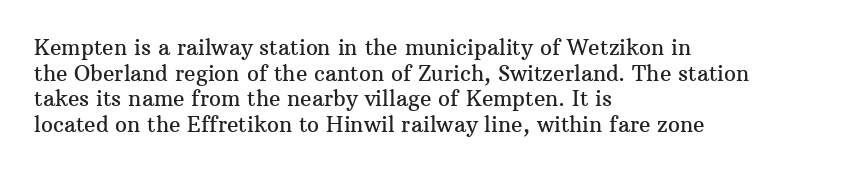
Q: Is the text italic (slanted)? A: No, it is upright.
Q: Is the text underlined? A: No.
Q: How is the paragraph aligned? A: Left-aligned.
Q: Is the spacing between letters normal or unusually wide? A: Normal.
